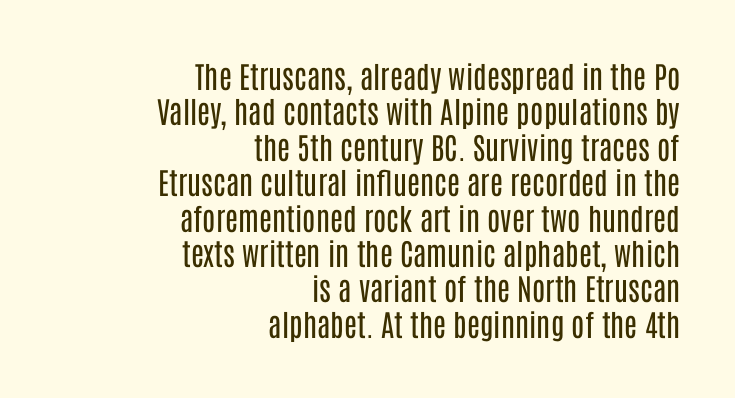
The image shows 30 px regular-weight, condensed sans-serif type, upright; set right-aligned, line spacing 1.18x, normal letter spacing, not underlined; low stroke contrast and a large x-height.
